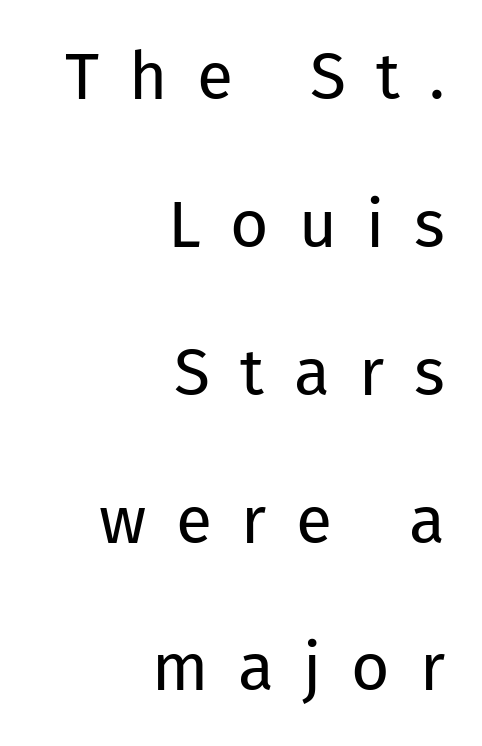
{"serif": "no", "italic": "no", "bold": "no", "weight": "regular", "width": "normal", "stroke_contrast": "low", "x_height": "medium", "monospaced": "no", "underline": "no", "align": "right", "line_spacing": "loose", "line_spacing_ratio": 2.24, "letter_spacing": "wide", "letter_spacing_em": 0.45, "glyph_px": 66}
